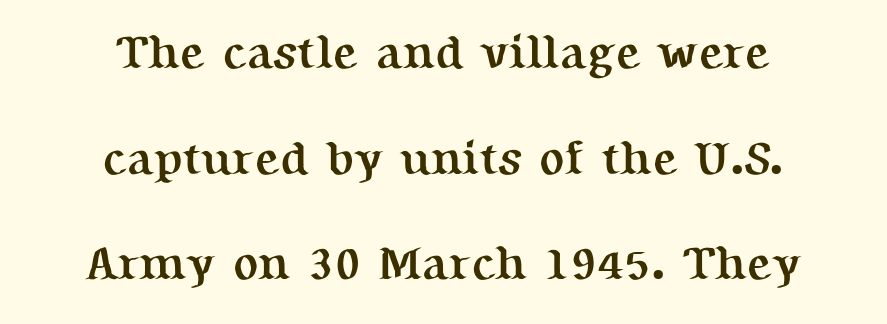
This sample has the flowing, uneven cadence of proportional lettering. Letters rest on an invisible, unmarked baseline. This is heavy type, rendered in bold. The type is set solid horizontally, with unmodified tracking.
